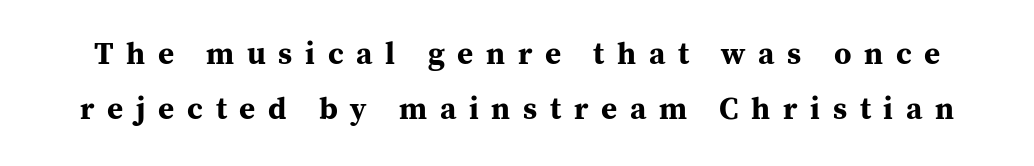
{"serif": "yes", "italic": "no", "bold": "yes", "weight": "bold", "width": "normal", "stroke_contrast": "medium", "x_height": "medium", "monospaced": "no", "underline": "no", "line_spacing_ratio": 1.78, "letter_spacing": "wide", "letter_spacing_em": 0.41, "glyph_px": 31}
